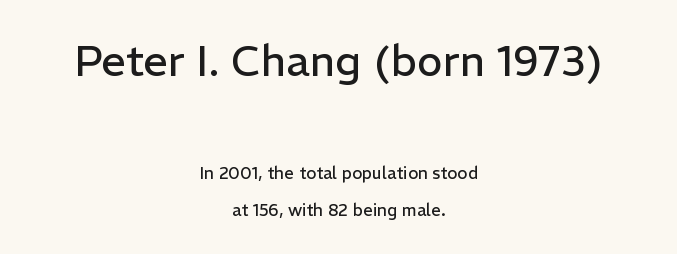
The image shows 43 px regular-weight sans-serif type, upright; set centered, loose line spacing (2.19x), normal letter spacing, not underlined; the first (top) block is 2.53x larger; low stroke contrast and a medium x-height.
